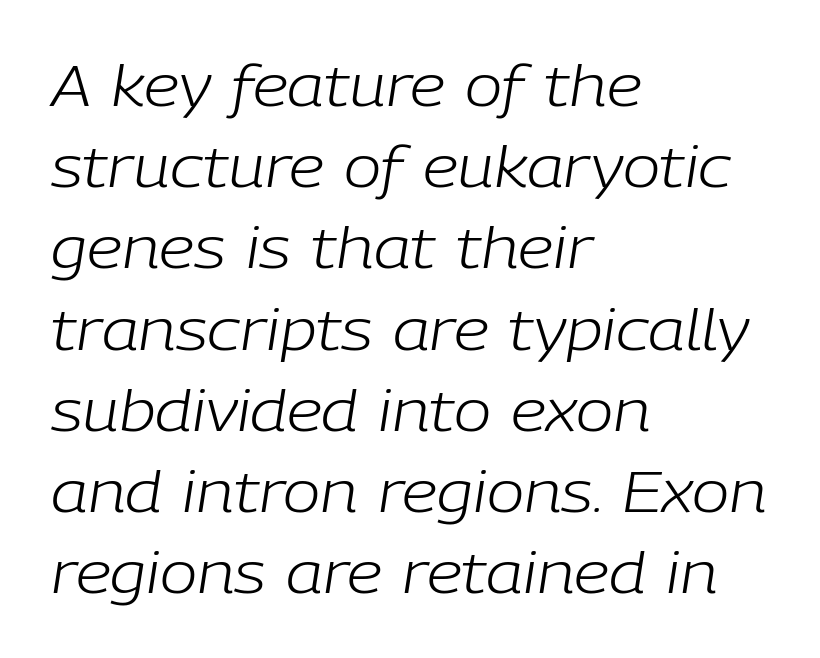
{"italic": "yes", "lean": "right", "slant_degrees": 9, "bold": "no", "weight": "light", "width": "normal", "stroke_contrast": "low", "x_height": "medium", "monospaced": "no", "underline": "no", "align": "left", "line_spacing": "normal", "line_spacing_ratio": 1.45, "letter_spacing": "normal", "letter_spacing_em": 0.0, "glyph_px": 56}
